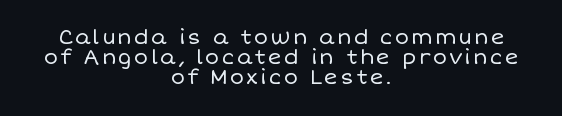
Each new line begins almost immediately beneath the previous one. Any mark beneath the type? The region is blank. Where is the straight margin? There isn't one; the lines are centered. The cut favours lightness, reaching ordinary text weight at its darkest. Ascenders rise straight up at ninety degrees.
